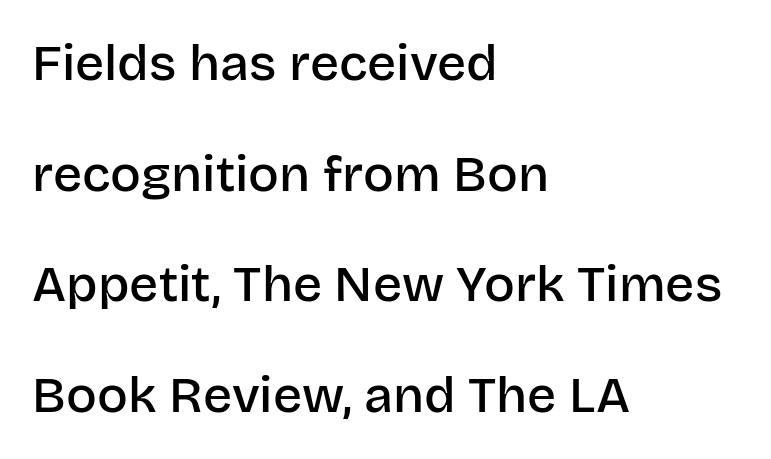
Q: Is the text bold? A: Semi-bold.
Q: Is the text italic (slanted)? A: No, it is upright.
Q: Is the typeface a serif or a sans-serif typeface? A: Sans-serif.
Q: Is the text underlined? A: No.
Q: How is the paragraph aligned? A: Left-aligned.
Q: Is the spacing between letters normal or unusually wide? A: Normal.
Q: Is the spacing between lines tight, normal or loose? A: Loose.
Q: Width (condensed, normal, or wide)? A: Normal.
Q: Stroke contrast? A: Low.
Q: x-height? A: Large.
Q: Monospaced? A: No.
